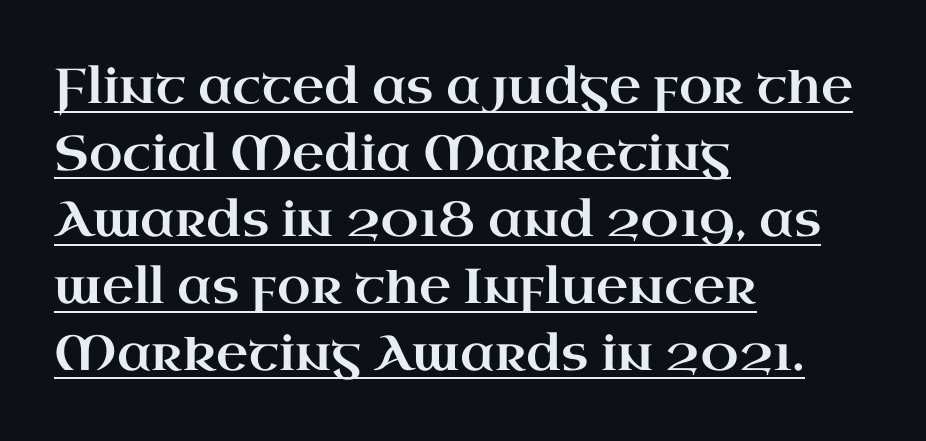
Q: Is the text italic (slanted)? A: No, it is upright.
Q: Is the typeface a serif or a sans-serif typeface? A: Serif.
Q: Is the text underlined? A: Yes.
Q: How is the paragraph aligned? A: Left-aligned.
Q: Is the spacing between letters normal or unusually wide? A: Normal.
Q: Is the spacing between lines tight, normal or loose? A: Normal.
Q: Width (condensed, normal, or wide)? A: Wide.
Q: Stroke contrast? A: High.
Q: x-height? A: Small.
Q: Monospaced? A: No.
